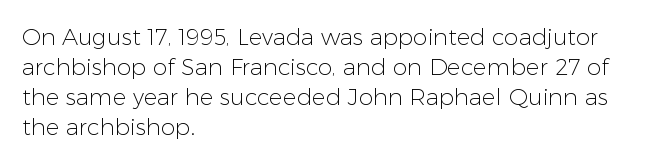
{"italic": "no", "bold": "no", "underline": "no", "align": "left", "line_spacing": "normal", "line_spacing_ratio": 1.31, "letter_spacing": "normal", "letter_spacing_em": 0.0, "glyph_px": 23}
